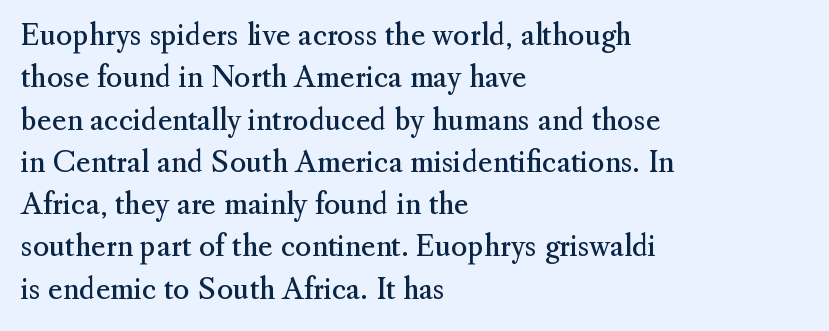
Q: Is the text bold? A: No.
Q: Is the text italic (slanted)? A: No, it is upright.
Q: Is the typeface a serif or a sans-serif typeface? A: Serif.
Q: Is the text underlined? A: No.
Q: How is the paragraph aligned? A: Left-aligned.
Q: Is the spacing between letters normal or unusually wide? A: Normal.
Q: Is the spacing between lines tight, normal or loose? A: Normal.
Q: Width (condensed, normal, or wide)? A: Normal.
Q: Stroke contrast? A: Medium.
Q: x-height? A: Small.
Q: Monospaced? A: No.
